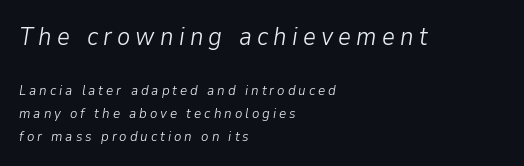
Q: Is the text bold? A: No.
Q: Is the text italic (slanted)? A: Yes, it leans right by about 9 degrees.
Q: Is the text underlined? A: No.
Q: How is the paragraph aligned? A: Left-aligned.
Q: Is the spacing between letters normal or unusually wide? A: Unusually wide.
Q: Is the spacing between lines tight, normal or loose? A: Normal.
Q: Which block of text is set in a larger size, the first (top) or the second (bottom)? A: The first (top) one.
